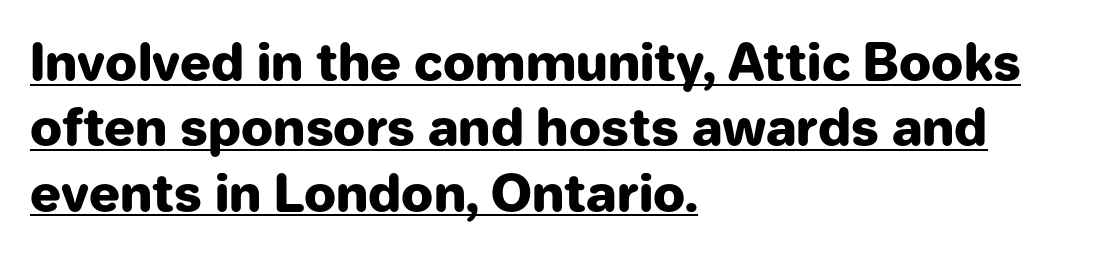
{"serif": "no", "italic": "no", "bold": "yes", "weight": "heavy", "width": "normal", "stroke_contrast": "low", "x_height": "medium", "monospaced": "no", "underline": "yes", "align": "left", "line_spacing": "normal", "line_spacing_ratio": 1.28, "letter_spacing": "normal", "letter_spacing_em": 0.0, "glyph_px": 51}
